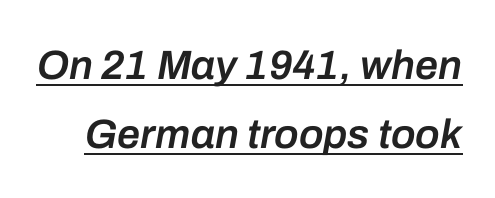
Moderately thickened strokes mark this as semibold type. The string is rendered with underlining switched on. Italic: yes, the glyphs are oblique. The designer left line spacing at the default. Tracking here is standard; glyphs follow each other at the usual distance.
